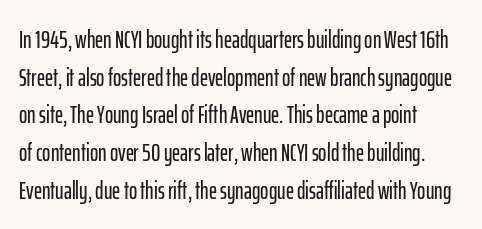
Q: Is the text italic (slanted)? A: No, it is upright.
Q: Is the text underlined? A: No.
Q: How is the paragraph aligned? A: Left-aligned.
Q: Is the spacing between letters normal or unusually wide? A: Normal.
Q: Is the spacing between lines tight, normal or loose? A: Normal.
